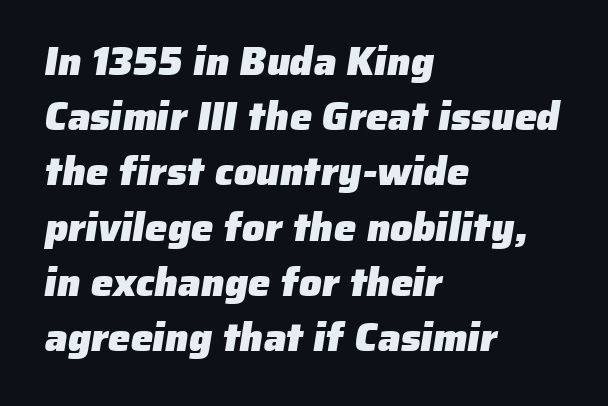
The image shows 40 px heavy sans-serif type; set left-aligned, normal line spacing (1.38x), normal letter spacing, not underlined; low stroke contrast and a medium x-height.
